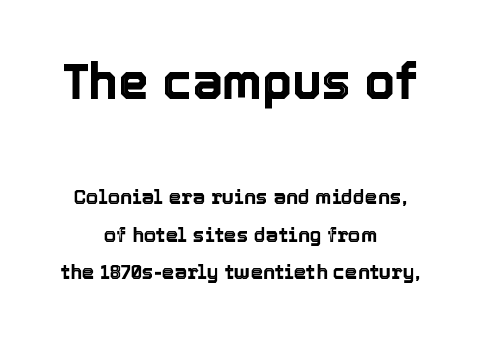
Q: Is the text italic (slanted)? A: No, it is upright.
Q: Is the text underlined? A: No.
Q: How is the paragraph aligned? A: Centered.
Q: Is the spacing between letters normal or unusually wide? A: Normal.
Q: Which block of text is set in a larger size, the first (top) or the second (bottom)? A: The first (top) one.
Q: Width (condensed, normal, or wide)? A: Normal.
Q: x-height? A: Medium.
Q: Monospaced? A: No.
